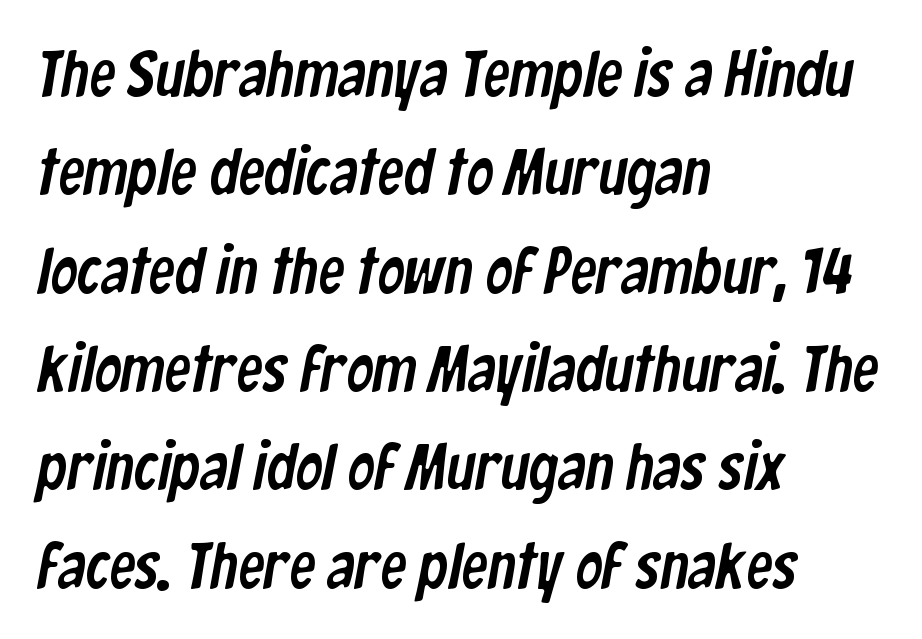
The image shows 66 px condensed sans-serif type; set left-aligned, normal line spacing (1.49x), normal letter spacing, not underlined; low stroke contrast and a medium x-height.
